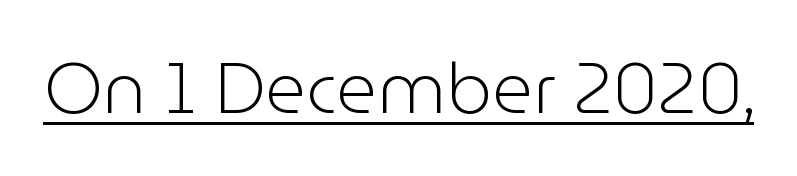
{"serif": "no", "italic": "no", "bold": "no", "weight": "light", "width": "normal", "stroke_contrast": "low", "x_height": "medium", "monospaced": "no", "underline": "yes", "letter_spacing": "normal", "letter_spacing_em": 0.0, "glyph_px": 71}
